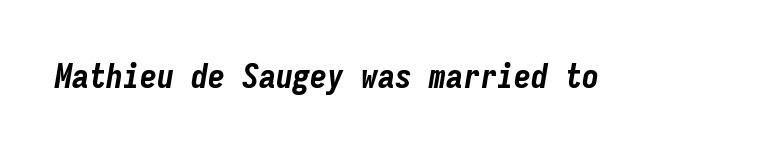
{"italic": "yes", "lean": "right", "slant_degrees": 9, "bold": "yes", "weight": "bold", "width": "condensed", "stroke_contrast": "low", "x_height": "medium", "monospaced": "yes", "underline": "no", "letter_spacing": "normal", "letter_spacing_em": 0.0, "glyph_px": 34}
